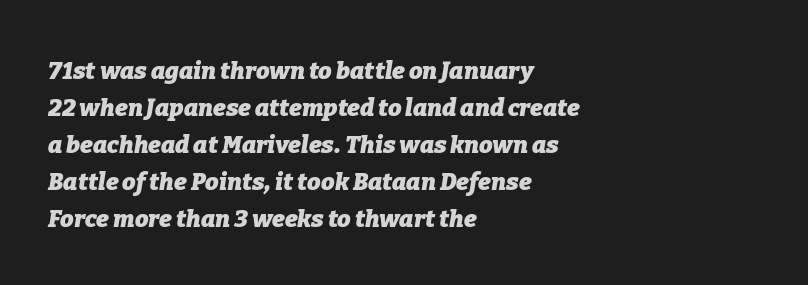
Q: Is the text bold? A: Yes.
Q: Is the text italic (slanted)? A: Yes, it leans right by about 9 degrees.
Q: Is the text underlined? A: No.
Q: How is the paragraph aligned? A: Left-aligned.
Q: Is the spacing between letters normal or unusually wide? A: Normal.
Q: Is the spacing between lines tight, normal or loose? A: Normal.
